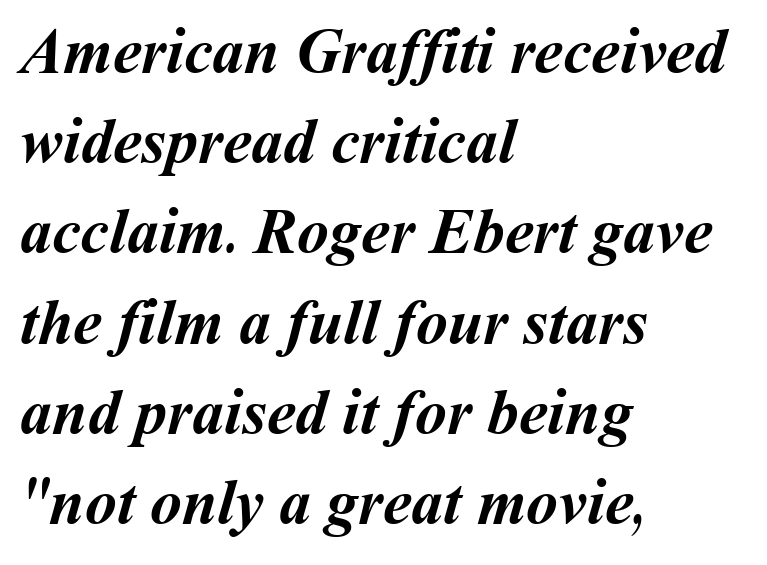
Q: Is the text bold? A: Yes.
Q: Is the text underlined? A: No.
Q: How is the paragraph aligned? A: Left-aligned.
Q: Is the spacing between letters normal or unusually wide? A: Normal.
Q: Is the spacing between lines tight, normal or loose? A: Normal.
Q: Width (condensed, normal, or wide)? A: Normal.
Q: Stroke contrast? A: Medium.
Q: x-height? A: Medium.
Q: Monospaced? A: No.
